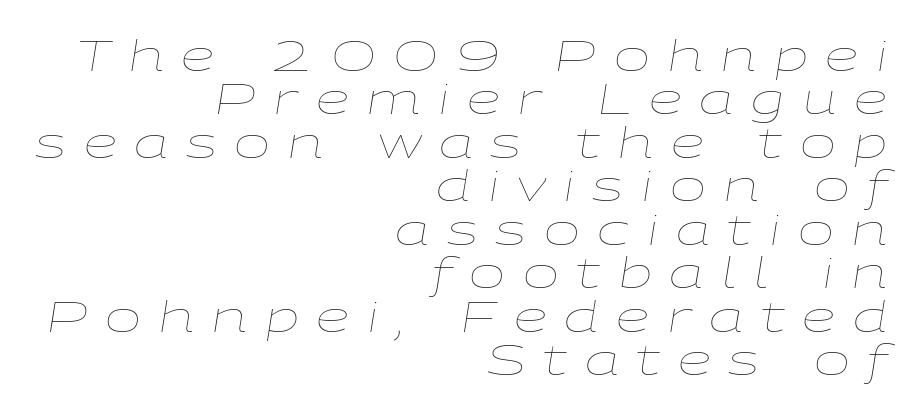
The image shows 43 px thin, wide type, italic (leaning right); set right-aligned, tight line spacing (1.01x), unusually wide letter spacing (+0.41 em), not underlined; low stroke contrast and a medium x-height.
